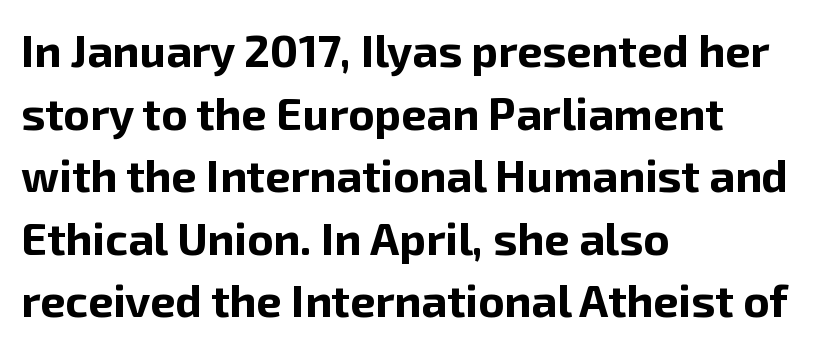
This block has exactly the height ordinary leading produces. Typesetter's note: full bold, strokes at maximum text heaviness. The paragraph has a hard left edge and a soft right edge. Every character sits straight up, as roman type does. Serif or sans? Sans — the stroke terminals are bare.
